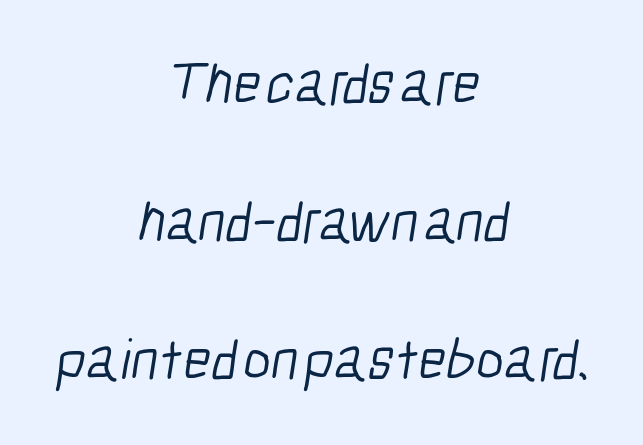
Stems and bowls with no extra thickness — not bold. Each line is balanced around a shared central axis. These lines keep a tight, regular rhythm from letter to letter. The space directly below the letters is spotless. The face used here is proportionally spaced, like ordinary book or web type. The passage shown is typeset with a sans-serif family.
